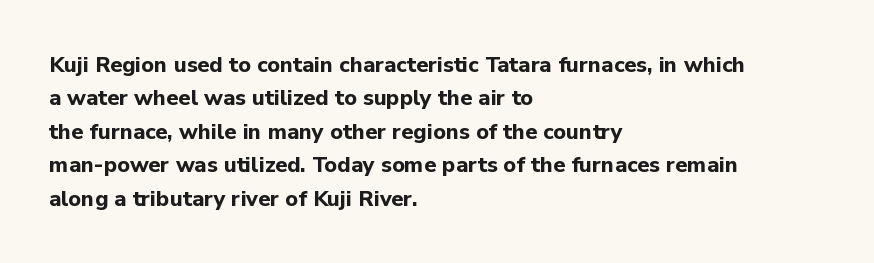
Q: Is the text bold? A: Yes.
Q: Is the text italic (slanted)? A: No, it is upright.
Q: Is the text underlined? A: No.
Q: How is the paragraph aligned? A: Left-aligned.
Q: Is the spacing between letters normal or unusually wide? A: Normal.
Q: Is the spacing between lines tight, normal or loose? A: Normal.
